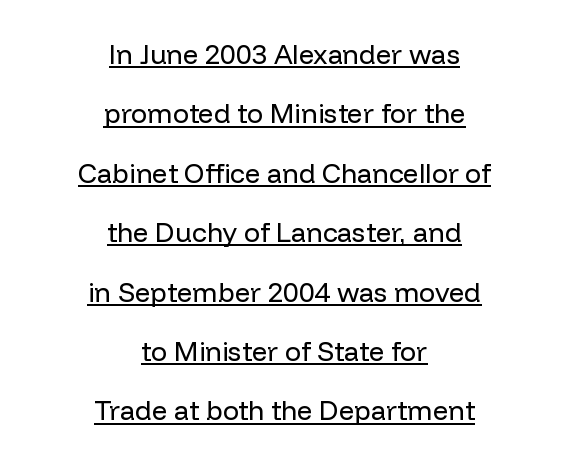
The image shows 27 px text type, upright; set centered, loose line spacing (2.2x), normal letter spacing, underlined.
